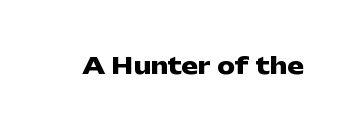
Q: Is the text bold? A: Yes.
Q: Is the text italic (slanted)? A: No, it is upright.
Q: Is the text underlined? A: No.
Q: Is the spacing between letters normal or unusually wide? A: Normal.
